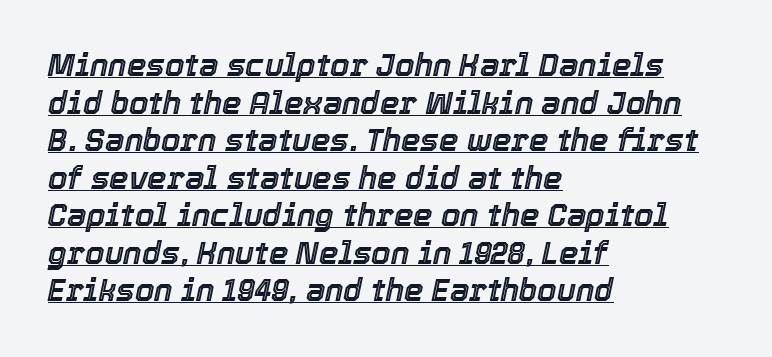
Is the block centered? No — it sits flush against the left margin. Style check: oblique. Proportional: the letters do not fall into vertical columns. The tracking reads as untouched default to a designer's eye. Descenders here cross a horizontal rule under the line.
